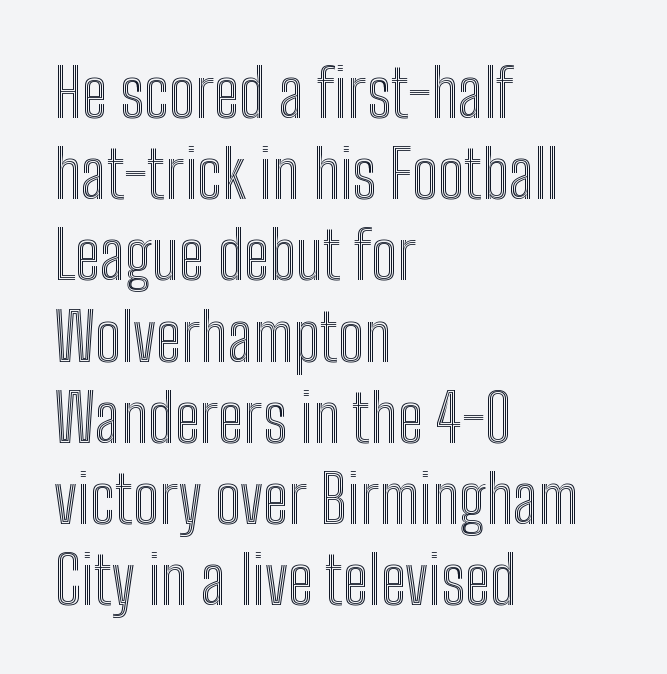
Q: Is the text italic (slanted)? A: No, it is upright.
Q: Is the text underlined? A: No.
Q: How is the paragraph aligned? A: Left-aligned.
Q: Is the spacing between letters normal or unusually wide? A: Normal.
Q: Is the spacing between lines tight, normal or loose? A: Normal.
Q: Width (condensed, normal, or wide)? A: Condensed.
Q: x-height? A: Medium.
Q: Monospaced? A: No.
